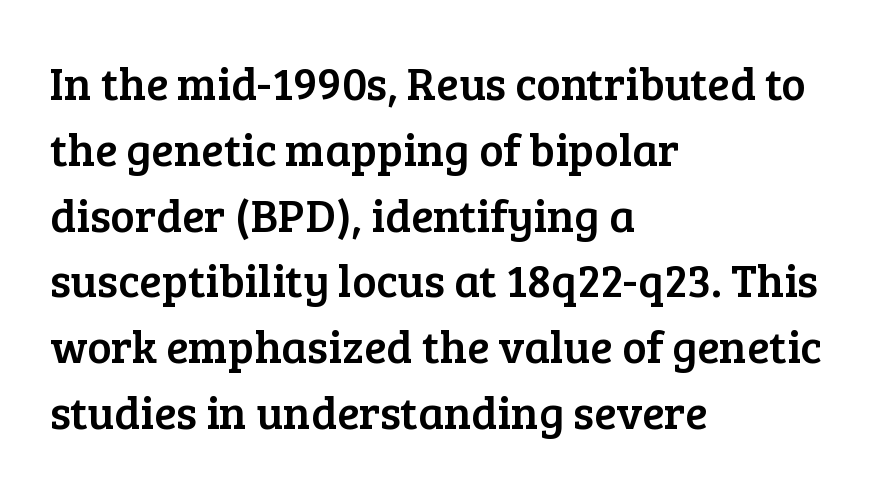
{"serif": "yes", "italic": "no", "width": "normal", "stroke_contrast": "low", "x_height": "medium", "monospaced": "no", "underline": "no", "align": "left", "line_spacing": "normal", "line_spacing_ratio": 1.43, "letter_spacing": "normal", "letter_spacing_em": 0.0, "glyph_px": 46}
